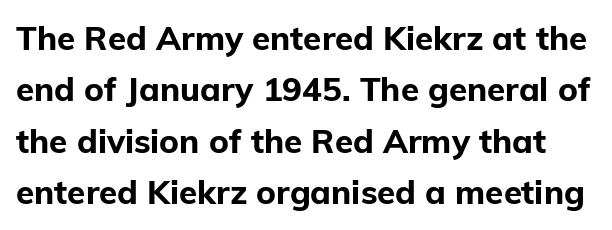
{"serif": "no", "italic": "no", "bold": "yes", "weight": "bold", "width": "normal", "stroke_contrast": "low", "x_height": "medium", "monospaced": "no", "underline": "no", "line_spacing": "normal", "line_spacing_ratio": 1.56, "letter_spacing": "normal", "letter_spacing_em": 0.0, "glyph_px": 33}
